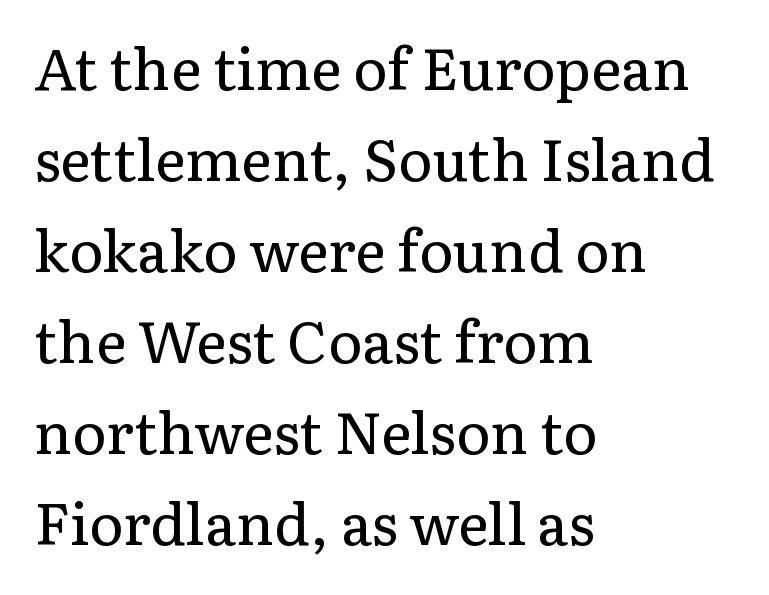
{"serif": "yes", "italic": "no", "bold": "no", "weight": "regular", "width": "normal", "stroke_contrast": "low", "x_height": "medium", "monospaced": "no", "underline": "no", "align": "left", "line_spacing": "normal", "line_spacing_ratio": 1.57, "letter_spacing": "normal", "letter_spacing_em": 0.0, "glyph_px": 58}
